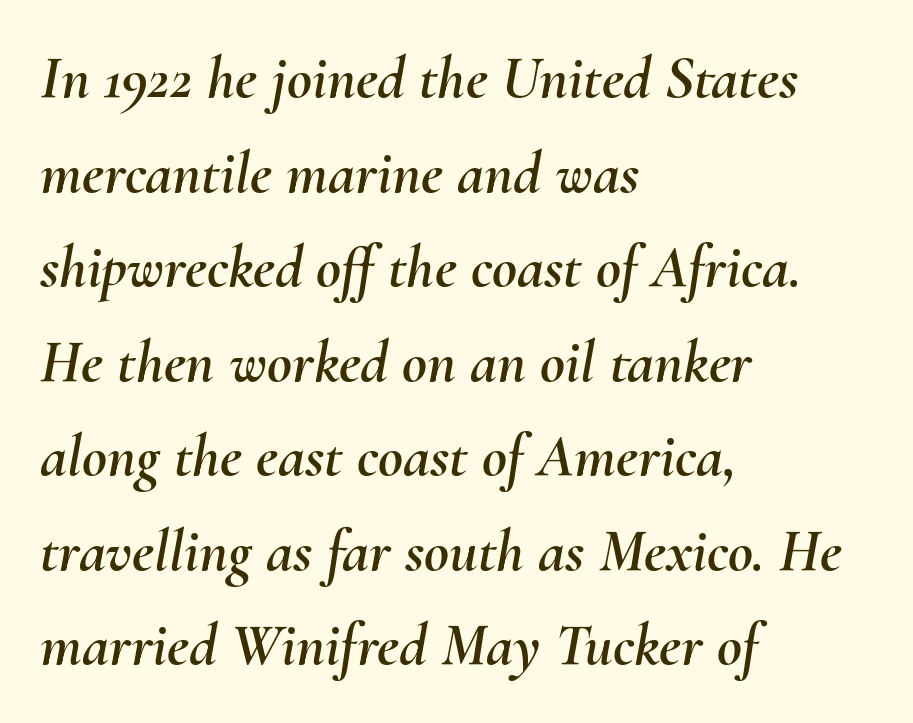
{"italic": "yes", "lean": "right", "slant_degrees": 10, "width": "normal", "stroke_contrast": "medium", "x_height": "small", "monospaced": "no", "underline": "no", "align": "left", "line_spacing": "normal", "line_spacing_ratio": 1.55, "letter_spacing": "normal", "letter_spacing_em": 0.0, "glyph_px": 61}
